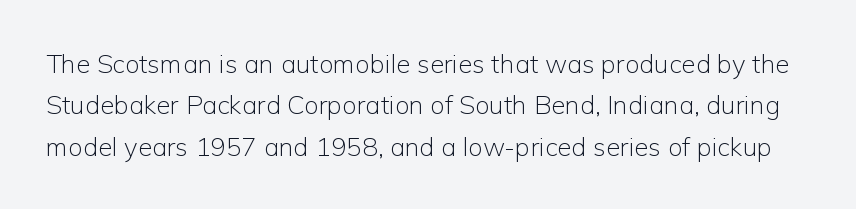
The image shows 26 px text type, upright; set normal line spacing (1.59x), normal letter spacing, not underlined.
